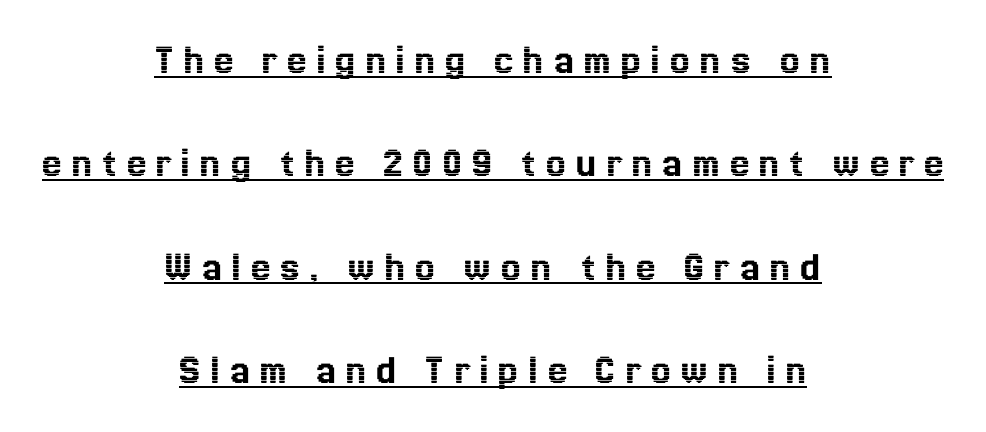
Q: Is the text italic (slanted)? A: No, it is upright.
Q: Is the text underlined? A: Yes.
Q: How is the paragraph aligned? A: Centered.
Q: Is the spacing between letters normal or unusually wide? A: Unusually wide.
Q: Is the spacing between lines tight, normal or loose? A: Loose.
Q: Width (condensed, normal, or wide)? A: Normal.
Q: x-height? A: Medium.
Q: Monospaced? A: No.
